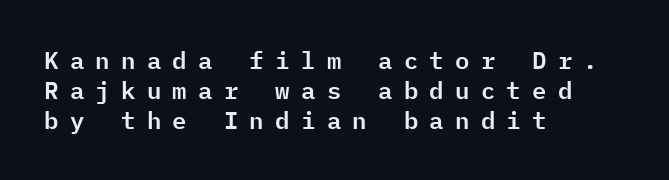
{"italic": "no", "underline": "no", "align": "left", "line_spacing": "normal", "line_spacing_ratio": 1.25, "letter_spacing": "wide", "letter_spacing_em": 0.47, "glyph_px": 24}
